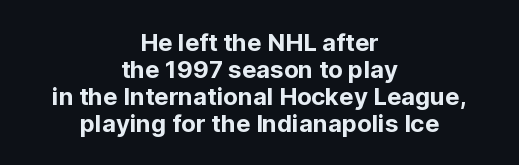
The image shows 24 px text type, upright; set centered, tight line spacing (1.12x), normal letter spacing, not underlined.
